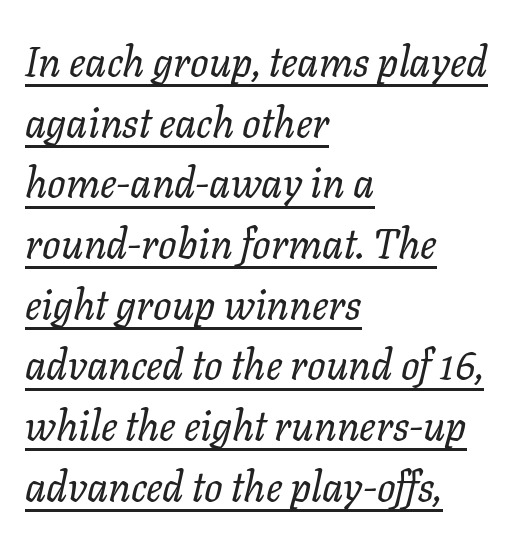
A typesetter would call this proportional, since set widths differ per character. The whole block is typeset with a tilt. Here the glyphs are tracked normally, forming tight word shapes. In CSS terms this would be text-align: left. Successive baselines arrive at the customary interval. The face used here appears with an underline applied.
